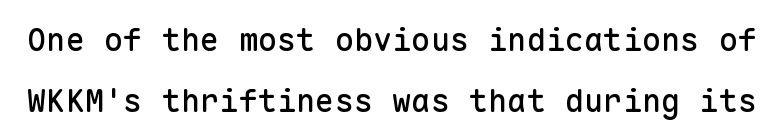
The image shows 32 px sans-serif type, upright, monospaced; set loose line spacing (1.9x), normal letter spacing, not underlined; low stroke contrast and a medium x-height.
